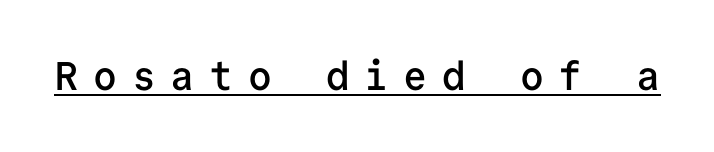
{"serif": "no", "italic": "no", "bold": "semi", "weight": "semibold", "width": "normal", "stroke_contrast": "low", "x_height": "medium", "monospaced": "yes", "underline": "yes", "letter_spacing": "wide", "letter_spacing_em": 0.37, "glyph_px": 40}
